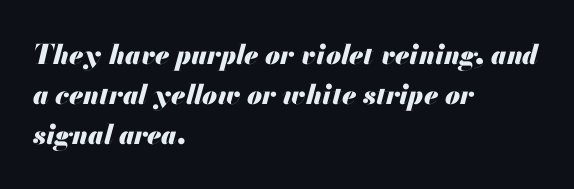
Q: Is the text bold? A: Yes.
Q: Is the text italic (slanted)? A: Yes, it leans right by about 13 degrees.
Q: Is the text underlined? A: No.
Q: How is the paragraph aligned? A: Left-aligned.
Q: Is the spacing between letters normal or unusually wide? A: Normal.
Q: Is the spacing between lines tight, normal or loose? A: Normal.
